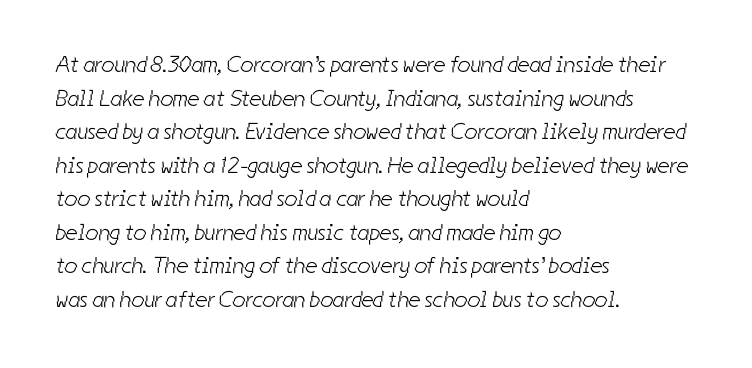
The cut favours lightness, reaching ordinary text weight at its darkest. The specimen omits any rule beneath the text block's lines. Alignment: flush left. This sample keeps an unexceptional amount of space between lines. Words appear dense and cohesive because spacing is normal.
